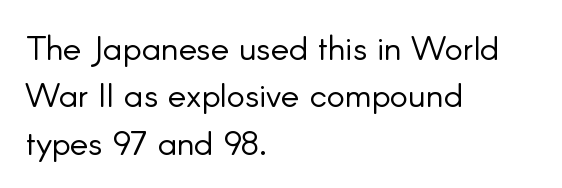
The image shows 34 px light sans-serif type, upright; set left-aligned, normal line spacing (1.39x), normal letter spacing, not underlined; low stroke contrast and a small x-height.
